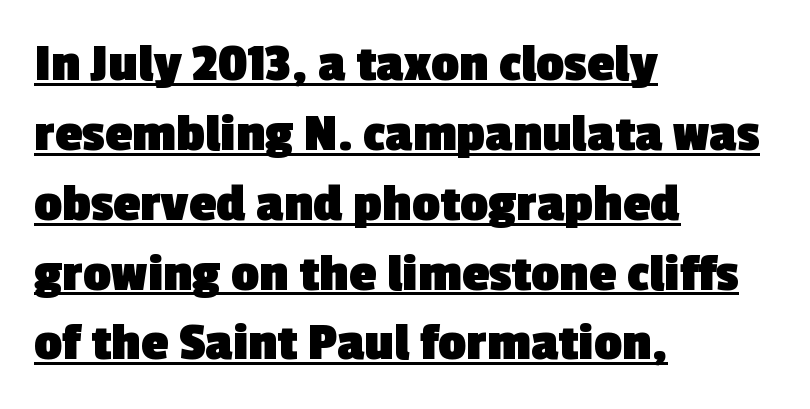
{"serif": "no", "bold": "yes", "weight": "heavy", "width": "normal", "x_height": "medium", "monospaced": "no", "underline": "yes", "align": "left", "line_spacing": "normal", "line_spacing_ratio": 1.27, "letter_spacing": "normal", "letter_spacing_em": 0.0, "glyph_px": 55}
